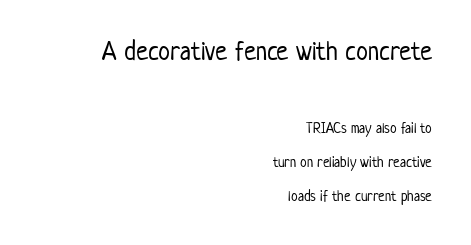
{"italic": "no", "bold": "no", "underline": "no", "align": "right", "line_spacing": "loose", "line_spacing_ratio": 2.25, "letter_spacing": "normal", "letter_spacing_em": 0.0, "larger_block": "first", "size_ratio": 1.8, "glyph_px": 27}
